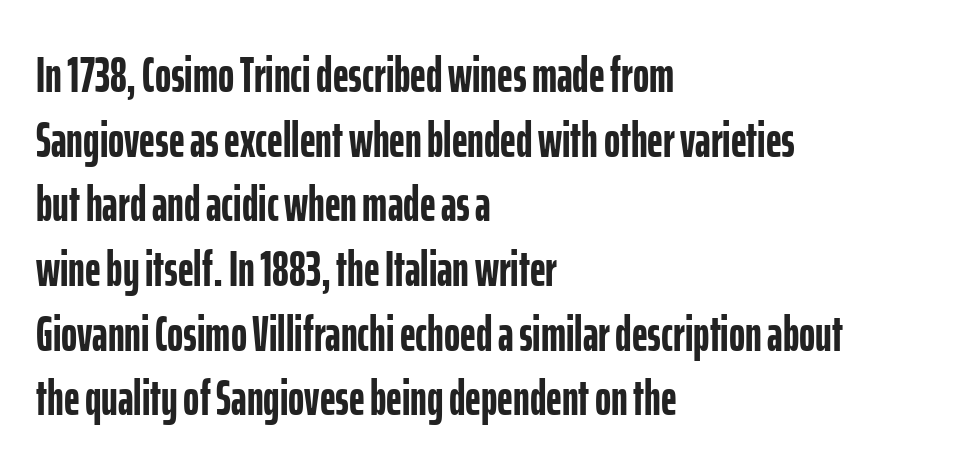
Q: Is the text bold? A: Yes.
Q: Is the text italic (slanted)? A: No, it is upright.
Q: Is the typeface a serif or a sans-serif typeface? A: Sans-serif.
Q: Is the text underlined? A: No.
Q: How is the paragraph aligned? A: Left-aligned.
Q: Is the spacing between letters normal or unusually wide? A: Normal.
Q: Is the spacing between lines tight, normal or loose? A: Normal.
Q: Width (condensed, normal, or wide)? A: Condensed.
Q: Stroke contrast? A: Low.
Q: x-height? A: Medium.
Q: Monospaced? A: No.
